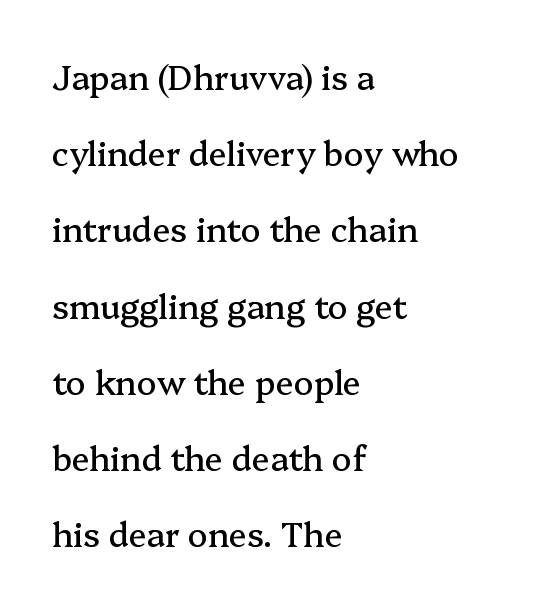
{"serif": "yes", "italic": "no", "width": "normal", "stroke_contrast": "medium", "x_height": "medium", "monospaced": "no", "underline": "no", "align": "left", "line_spacing": "loose", "line_spacing_ratio": 2.31, "letter_spacing": "normal", "letter_spacing_em": 0.0, "glyph_px": 33}
